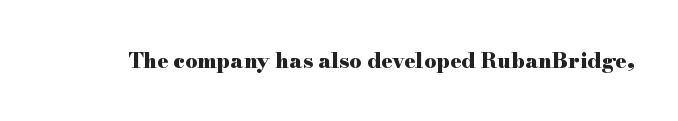
The letterforms sit shoulder to shoulder at normal distance. These lines were composed using upright roman letters. Check the space under the baseline: it is left empty. The sample has been set heavy, in full bold.
